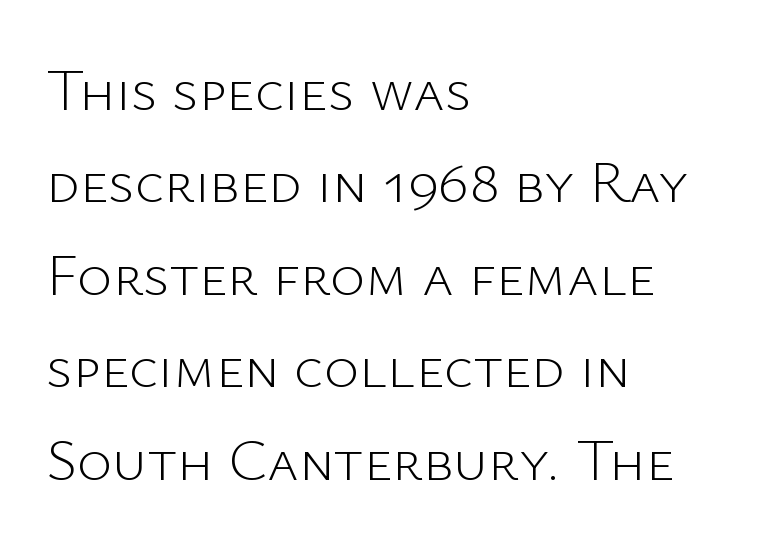
Q: Is the text bold? A: No.
Q: Is the text italic (slanted)? A: No, it is upright.
Q: Is the typeface a serif or a sans-serif typeface? A: Sans-serif.
Q: Is the text underlined? A: No.
Q: How is the paragraph aligned? A: Left-aligned.
Q: Is the spacing between letters normal or unusually wide? A: Normal.
Q: Is the spacing between lines tight, normal or loose? A: Normal.
Q: Width (condensed, normal, or wide)? A: Normal.
Q: Stroke contrast? A: Low.
Q: x-height? A: Medium.
Q: Monospaced? A: No.
